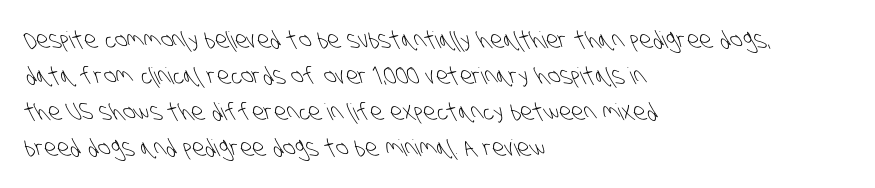
{"bold": "no", "underline": "no", "align": "left", "line_spacing": "normal", "line_spacing_ratio": 1.56, "letter_spacing": "normal", "letter_spacing_em": 0.0, "glyph_px": 23}
